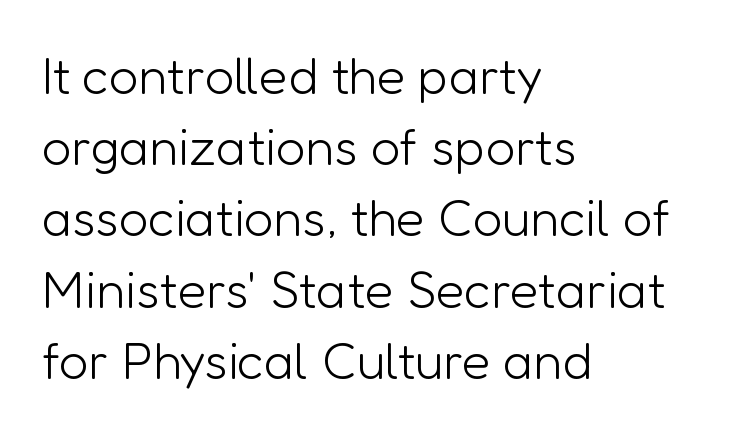
The image shows 52 px light sans-serif type, upright; set left-aligned, normal line spacing (1.37x), normal letter spacing, not underlined; low stroke contrast and a medium x-height.
